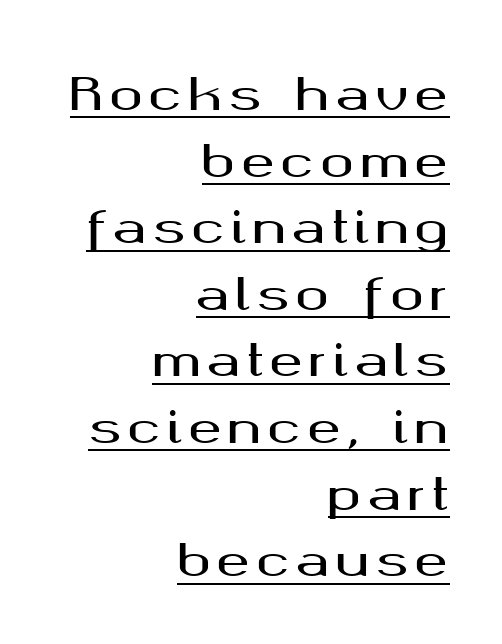
{"serif": "no", "italic": "no", "width": "wide", "stroke_contrast": "medium", "x_height": "medium", "monospaced": "no", "underline": "yes", "align": "right", "line_spacing": "normal", "line_spacing_ratio": 1.48, "glyph_px": 45}
